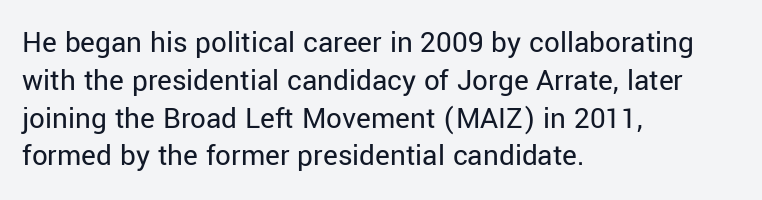
Q: Is the text bold? A: No.
Q: Is the text italic (slanted)? A: No, it is upright.
Q: Is the typeface a serif or a sans-serif typeface? A: Sans-serif.
Q: Is the text underlined? A: No.
Q: How is the paragraph aligned? A: Left-aligned.
Q: Is the spacing between letters normal or unusually wide? A: Normal.
Q: Width (condensed, normal, or wide)? A: Normal.
Q: Stroke contrast? A: Low.
Q: x-height? A: Medium.
Q: Monospaced? A: No.
